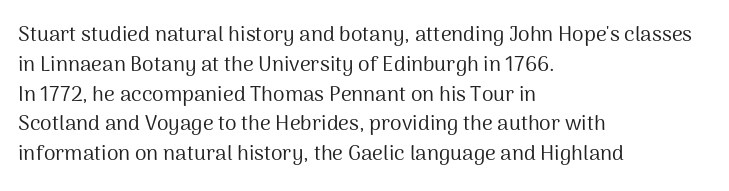
The image shows 21 px text type, upright; set left-aligned, normal line spacing (1.42x), normal letter spacing, not underlined.
